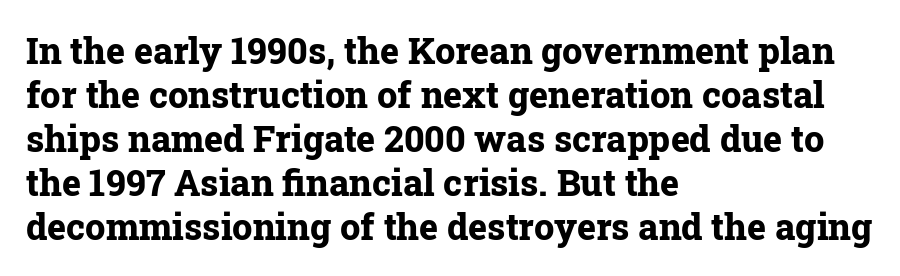
{"serif": "yes", "italic": "no", "bold": "yes", "weight": "bold", "width": "normal", "stroke_contrast": "low", "x_height": "medium", "monospaced": "no", "underline": "no", "align": "left", "line_spacing_ratio": 1.22, "letter_spacing": "normal", "letter_spacing_em": 0.0, "glyph_px": 36}
